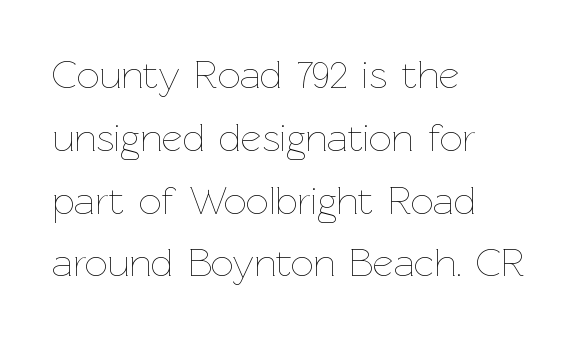
Q: Is the text bold? A: No.
Q: Is the text italic (slanted)? A: No, it is upright.
Q: Is the text underlined? A: No.
Q: How is the paragraph aligned? A: Left-aligned.
Q: Is the spacing between letters normal or unusually wide? A: Normal.
Q: Is the spacing between lines tight, normal or loose? A: Normal.
Q: Width (condensed, normal, or wide)? A: Normal.
Q: Stroke contrast? A: Low.
Q: x-height? A: Medium.
Q: Monospaced? A: No.
